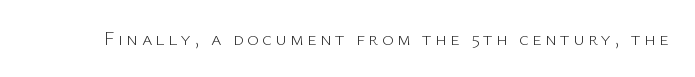
The type sits square on the baseline with zero lean. The strip under each line holds only bare page. Is the stroke heavy? The answer is a plain regular-or-lighter.
